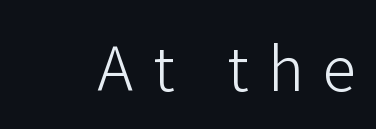
Q: Is the text bold? A: No.
Q: Is the text italic (slanted)? A: No, it is upright.
Q: Is the typeface a serif or a sans-serif typeface? A: Sans-serif.
Q: Is the text underlined? A: No.
Q: Is the spacing between letters normal or unusually wide? A: Unusually wide.
Q: Width (condensed, normal, or wide)? A: Normal.
Q: Stroke contrast? A: Low.
Q: x-height? A: Medium.
Q: Monospaced? A: No.
